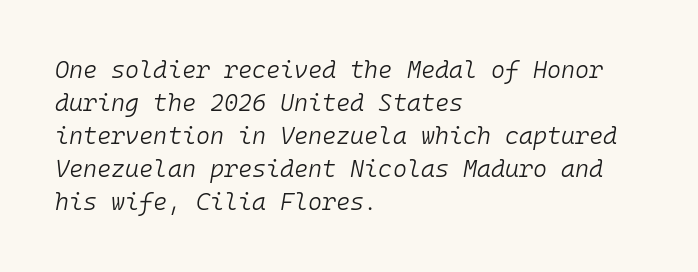
The image shows 24 px text type, italic (leaning right); set left-aligned, normal line spacing (1.38x), normal letter spacing, not underlined.
